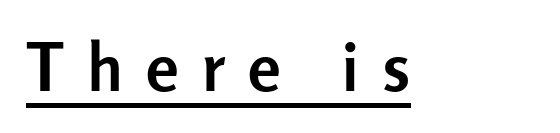
The image shows 66 px semibold sans-serif type, upright; set unusually wide letter spacing (+0.35 em), underlined; low stroke contrast and a medium x-height.
